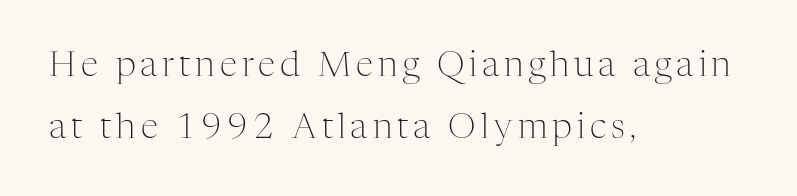
Q: Is the text bold? A: No.
Q: Is the text italic (slanted)? A: No, it is upright.
Q: Is the typeface a serif or a sans-serif typeface? A: Serif.
Q: Is the text underlined? A: No.
Q: How is the paragraph aligned? A: Left-aligned.
Q: Width (condensed, normal, or wide)? A: Normal.
Q: Stroke contrast? A: Medium.
Q: x-height? A: Medium.
Q: Monospaced? A: No.
